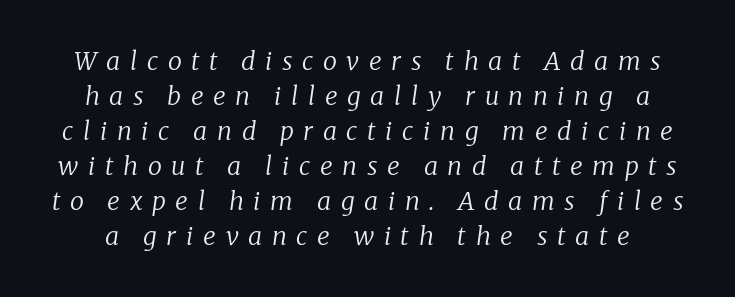
{"italic": "yes", "lean": "right", "slant_degrees": 8, "bold": "no", "underline": "no", "line_spacing": "normal", "line_spacing_ratio": 1.4, "letter_spacing": "wide", "letter_spacing_em": 0.38, "glyph_px": 25}
